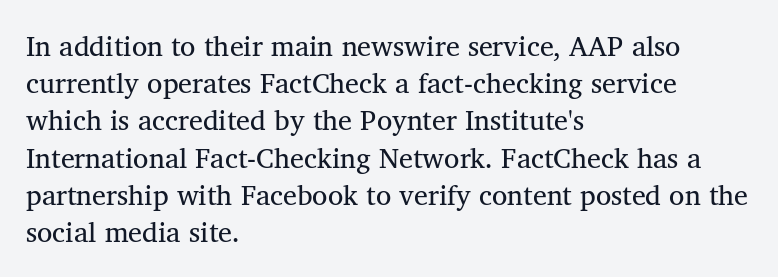
Q: Is the text bold? A: No.
Q: Is the text italic (slanted)? A: No, it is upright.
Q: Is the typeface a serif or a sans-serif typeface? A: Serif.
Q: Is the text underlined? A: No.
Q: How is the paragraph aligned? A: Left-aligned.
Q: Is the spacing between letters normal or unusually wide? A: Normal.
Q: Is the spacing between lines tight, normal or loose? A: Normal.
Q: Width (condensed, normal, or wide)? A: Normal.
Q: Stroke contrast? A: Medium.
Q: x-height? A: Medium.
Q: Monospaced? A: No.
